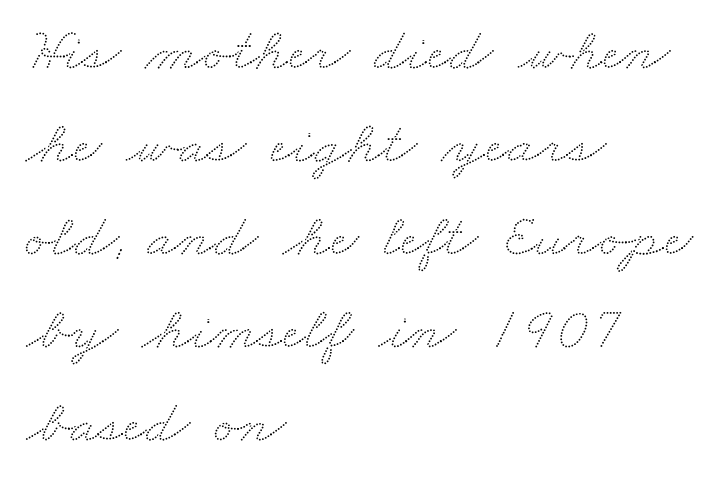
The letters advance in unequal steps, a hallmark of proportional type. Plain, unruled lines of type. The rendering keeps characters at their native spacing. Typeset ragged right — the left edge is the straight one. Notice how descenders clear the ascenders below comfortably — that's standard leading.
